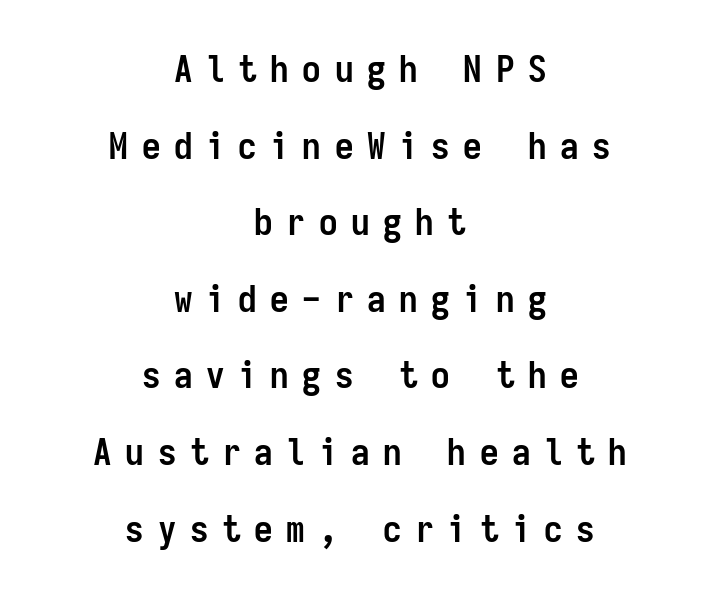
Reading down the column, the eye jumps a long way to each next line. The letterforms stand isolated, each surrounded by extra space. Nope, not italic — everything's standing straight. Fixed-width glyphs throughout — classic coding-font behaviour. Nope, no serifs anywhere on these letters.
